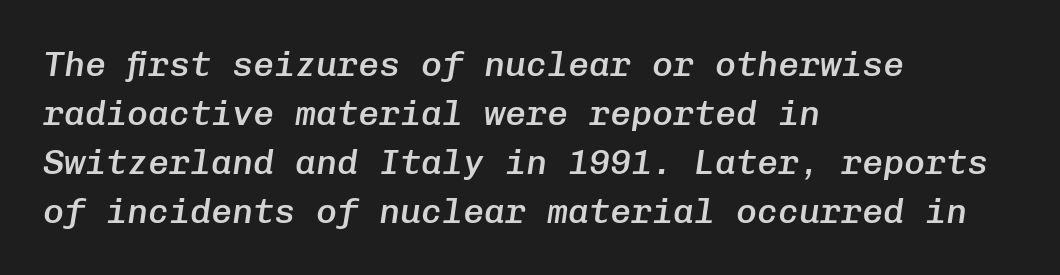
{"italic": "yes", "lean": "right", "slant_degrees": 8, "bold": "semi", "weight": "semibold", "width": "normal", "stroke_contrast": "low", "x_height": "medium", "monospaced": "yes", "underline": "no", "align": "left", "line_spacing": "normal", "line_spacing_ratio": 1.4, "letter_spacing": "normal", "letter_spacing_em": 0.0, "glyph_px": 35}
